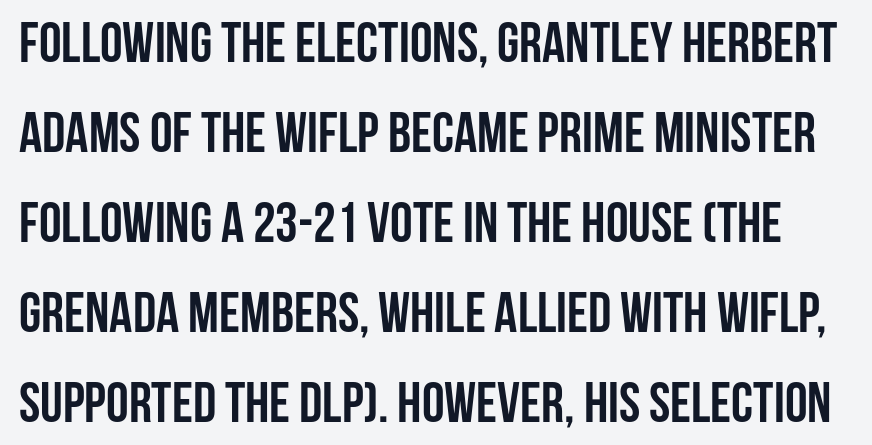
Q: Is the text bold? A: Yes.
Q: Is the text italic (slanted)? A: No, it is upright.
Q: Is the typeface a serif or a sans-serif typeface? A: Sans-serif.
Q: Is the text underlined? A: No.
Q: Is the spacing between letters normal or unusually wide? A: Normal.
Q: Is the spacing between lines tight, normal or loose? A: Normal.
Q: Width (condensed, normal, or wide)? A: Condensed.
Q: Stroke contrast? A: Low.
Q: x-height? A: Large.
Q: Monospaced? A: No.
